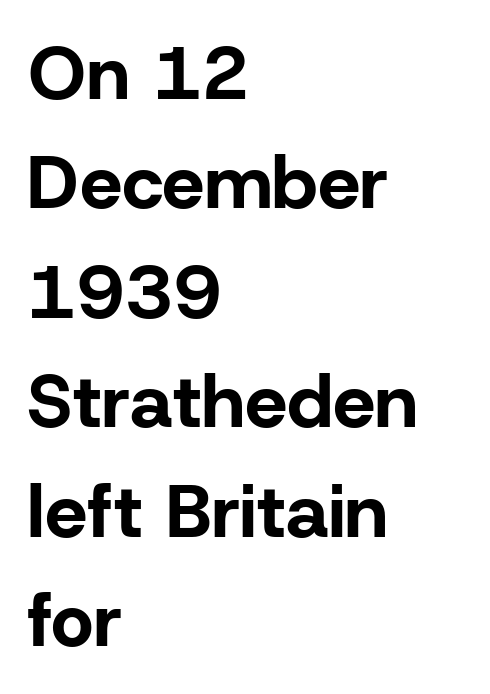
{"serif": "no", "italic": "no", "bold": "yes", "weight": "bold", "width": "normal", "stroke_contrast": "low", "x_height": "medium", "monospaced": "no", "underline": "no", "align": "left", "line_spacing": "normal", "line_spacing_ratio": 1.46, "letter_spacing": "normal", "letter_spacing_em": 0.0, "glyph_px": 75}
